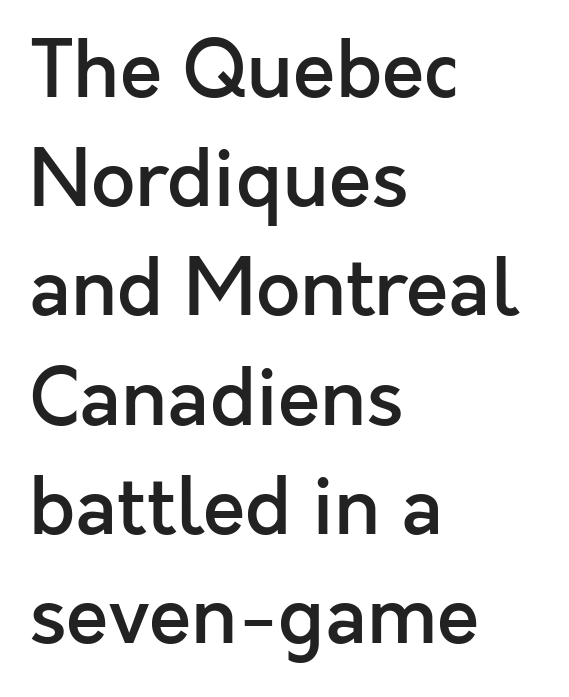
{"serif": "no", "italic": "no", "bold": "semi", "weight": "semibold", "width": "normal", "x_height": "medium", "monospaced": "no", "underline": "no", "align": "left", "line_spacing": "normal", "line_spacing_ratio": 1.4, "letter_spacing": "normal", "letter_spacing_em": 0.0, "glyph_px": 78}
